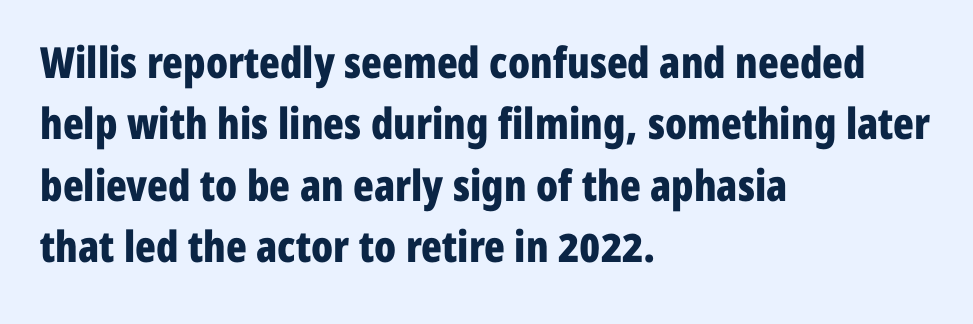
Q: Is the text bold? A: Yes.
Q: Is the text italic (slanted)? A: No, it is upright.
Q: Is the typeface a serif or a sans-serif typeface? A: Sans-serif.
Q: Is the text underlined? A: No.
Q: How is the paragraph aligned? A: Left-aligned.
Q: Is the spacing between letters normal or unusually wide? A: Normal.
Q: Is the spacing between lines tight, normal or loose? A: Normal.
Q: Width (condensed, normal, or wide)? A: Condensed.
Q: Stroke contrast? A: Low.
Q: x-height? A: Medium.
Q: Monospaced? A: No.
